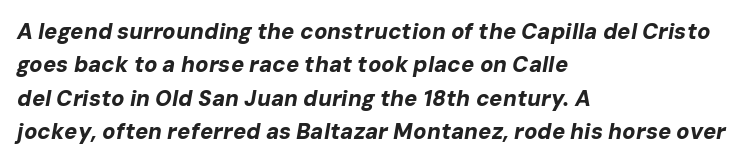
No word sits above an underline. How are the letters spaced? Ordinarily, with no added tracking. Does the lettering tilt? It does — this is italic. Every row of glyphs begins at an identical x-position on the left.
